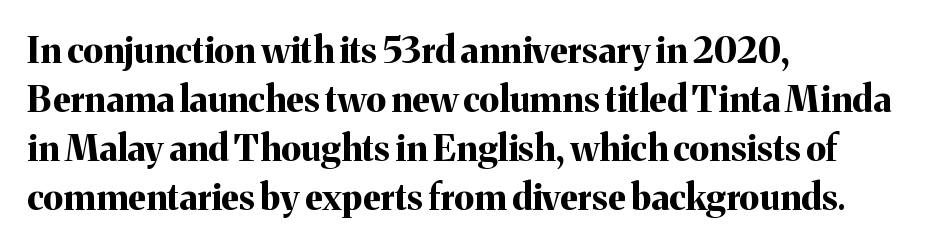
{"serif": "yes", "italic": "no", "bold": "yes", "weight": "bold", "width": "normal", "stroke_contrast": "medium", "x_height": "medium", "monospaced": "no", "underline": "no", "align": "left", "line_spacing": "normal", "line_spacing_ratio": 1.36, "letter_spacing": "normal", "letter_spacing_em": 0.0, "glyph_px": 36}
